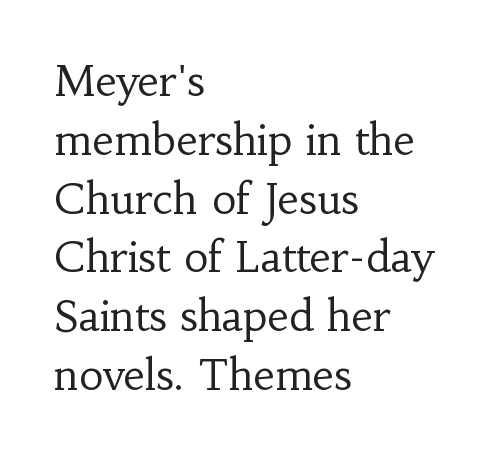
{"serif": "yes", "italic": "no", "bold": "no", "weight": "regular", "width": "normal", "stroke_contrast": "low", "x_height": "small", "monospaced": "no", "underline": "no", "align": "left", "line_spacing": "normal", "line_spacing_ratio": 1.4, "letter_spacing": "normal", "letter_spacing_em": 0.0, "glyph_px": 42}
